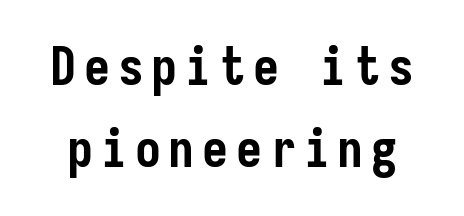
Q: Is the text bold? A: Yes.
Q: Is the text italic (slanted)? A: No, it is upright.
Q: Is the typeface a serif or a sans-serif typeface? A: Sans-serif.
Q: Is the text underlined? A: No.
Q: Is the spacing between lines tight, normal or loose? A: Normal.
Q: Width (condensed, normal, or wide)? A: Condensed.
Q: Stroke contrast? A: Low.
Q: x-height? A: Medium.
Q: Monospaced? A: Yes.
